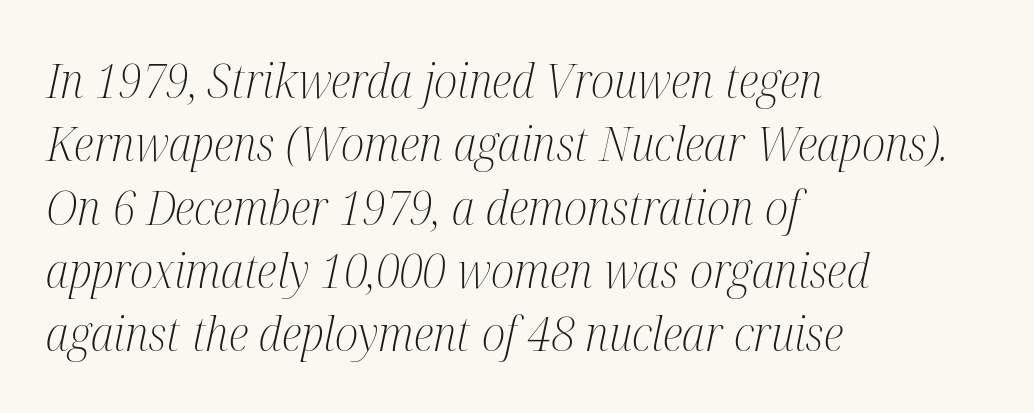
The image shows 48 px light, condensed serif type, italic (leaning right); set left-aligned, normal line spacing (1.32x), normal letter spacing, not underlined; medium stroke contrast and a medium x-height.
